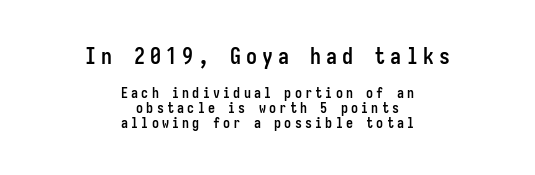
A typesetter would call this leading minimal, almost set solid. Look at the tracking — it's clearly loosened, letters drifting apart. The string is rendered with underlining switched off. The rag falls on both sides of this text block equally. The designer gave the opening block more size than the closing block.
